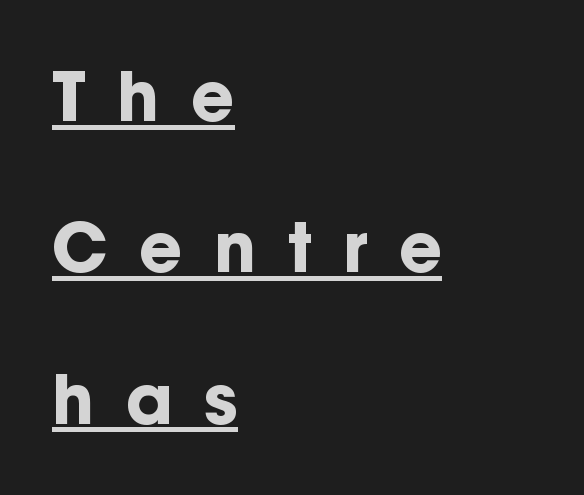
Q: Is the text bold? A: Yes.
Q: Is the text italic (slanted)? A: No, it is upright.
Q: Is the typeface a serif or a sans-serif typeface? A: Sans-serif.
Q: Is the text underlined? A: Yes.
Q: How is the paragraph aligned? A: Left-aligned.
Q: Is the spacing between letters normal or unusually wide? A: Unusually wide.
Q: Is the spacing between lines tight, normal or loose? A: Loose.
Q: Width (condensed, normal, or wide)? A: Normal.
Q: Stroke contrast? A: Low.
Q: x-height? A: Medium.
Q: Monospaced? A: No.
